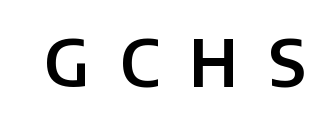
The image shows 65 px sans-serif type, upright; set unusually wide letter spacing (+0.47 em), not underlined; low stroke contrast and a large x-height.
